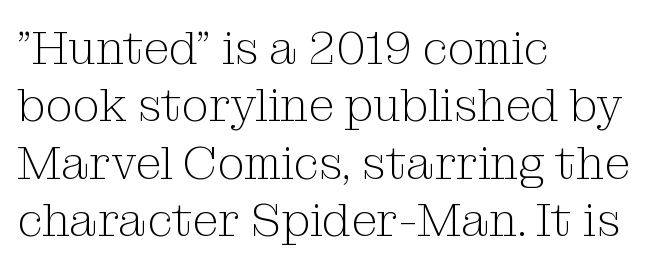
Q: Is the text bold? A: No.
Q: Is the text italic (slanted)? A: No, it is upright.
Q: Is the typeface a serif or a sans-serif typeface? A: Serif.
Q: Is the text underlined? A: No.
Q: How is the paragraph aligned? A: Left-aligned.
Q: Is the spacing between letters normal or unusually wide? A: Normal.
Q: Width (condensed, normal, or wide)? A: Normal.
Q: Stroke contrast? A: Medium.
Q: x-height? A: Medium.
Q: Monospaced? A: No.
